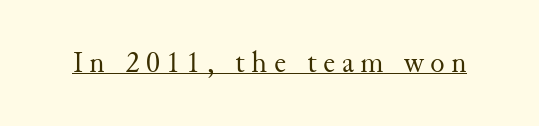
Q: Is the text bold? A: No.
Q: Is the text italic (slanted)? A: No, it is upright.
Q: Is the typeface a serif or a sans-serif typeface? A: Serif.
Q: Is the text underlined? A: Yes.
Q: Is the spacing between letters normal or unusually wide? A: Unusually wide.
Q: Width (condensed, normal, or wide)? A: Normal.
Q: Stroke contrast? A: Medium.
Q: x-height? A: Small.
Q: Monospaced? A: No.
